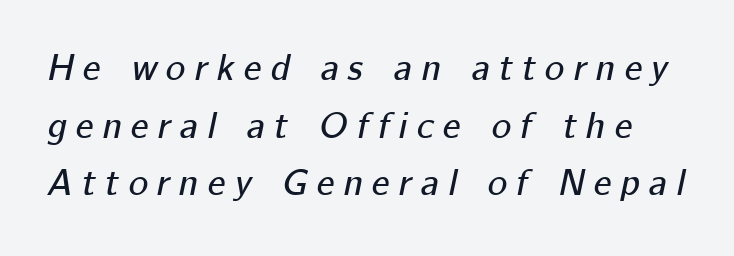
Q: Is the text italic (slanted)? A: Yes, it leans right by about 12 degrees.
Q: Is the text underlined? A: No.
Q: Is the spacing between letters normal or unusually wide? A: Unusually wide.
Q: Is the spacing between lines tight, normal or loose? A: Normal.
Q: Width (condensed, normal, or wide)? A: Normal.
Q: Stroke contrast? A: Low.
Q: x-height? A: Medium.
Q: Monospaced? A: No.
